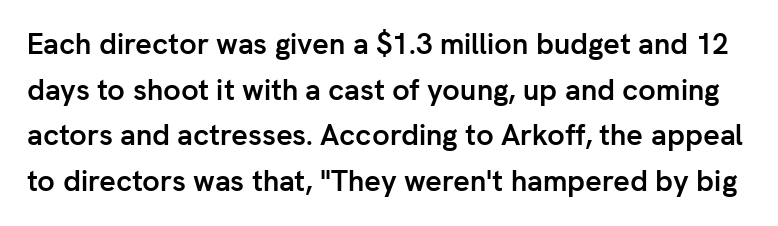
{"serif": "no", "italic": "no", "bold": "yes", "weight": "semibold", "width": "normal", "stroke_contrast": "low", "x_height": "medium", "monospaced": "no", "underline": "no", "line_spacing": "normal", "line_spacing_ratio": 1.57, "letter_spacing": "normal", "letter_spacing_em": 0.0, "glyph_px": 29}
